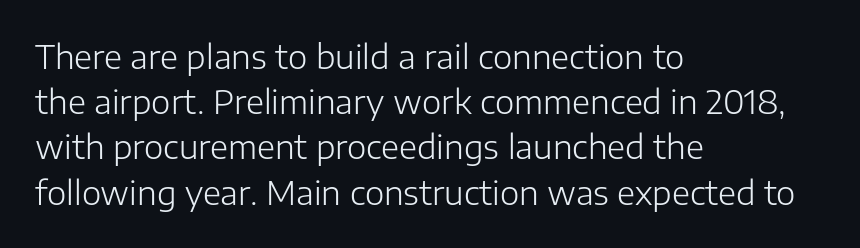
{"serif": "no", "italic": "no", "bold": "no", "weight": "light", "width": "normal", "stroke_contrast": "low", "x_height": "medium", "monospaced": "no", "underline": "no", "align": "left", "line_spacing": "normal", "line_spacing_ratio": 1.37, "letter_spacing": "normal", "letter_spacing_em": 0.0, "glyph_px": 33}
